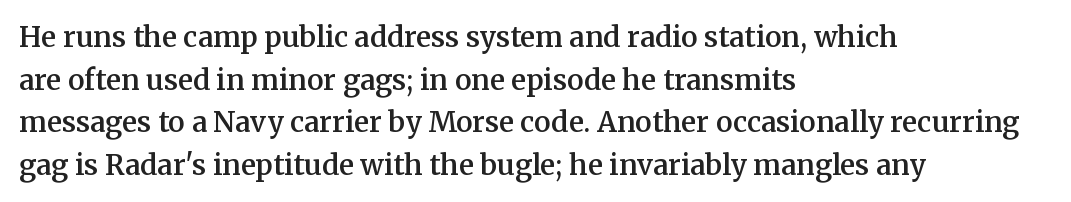
Note the varied advance widths — an 'i' is clearly narrower than an 'm'. The passage shown is semibold, sitting just below true bold. Lines of text with bare space underneath. Does extra space separate the letters? No, they use regular spacing.
